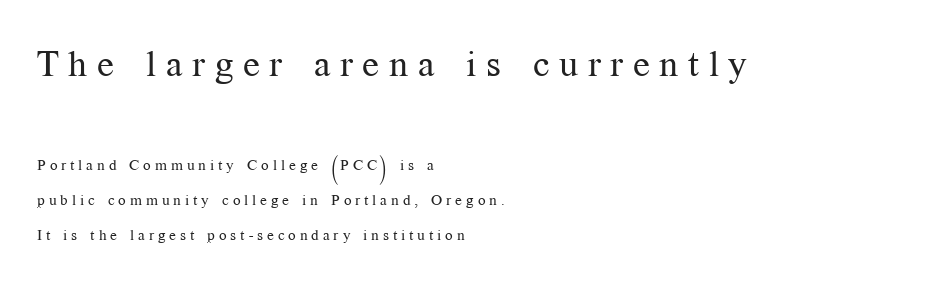
The image shows 37 px regular-weight serif type, upright; set left-aligned, loose line spacing (2.35x), unusually wide letter spacing (+0.26 em), not underlined; the first (top) block is 2.47x larger; medium stroke contrast and a medium x-height.
